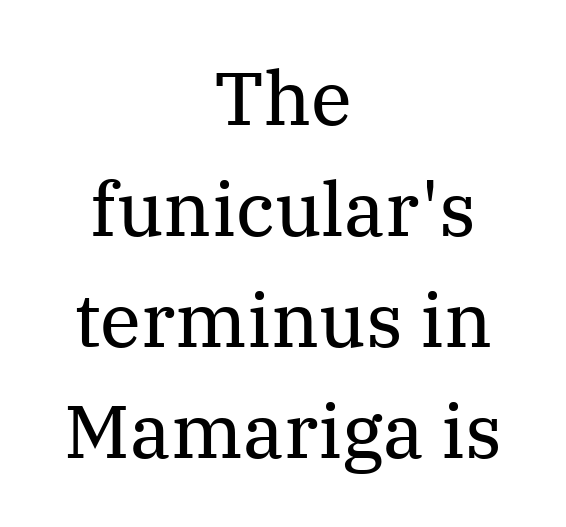
The image shows 75 px regular-weight serif type, upright; set centered, normal line spacing (1.48x), normal letter spacing, not underlined; medium stroke contrast and a medium x-height.
